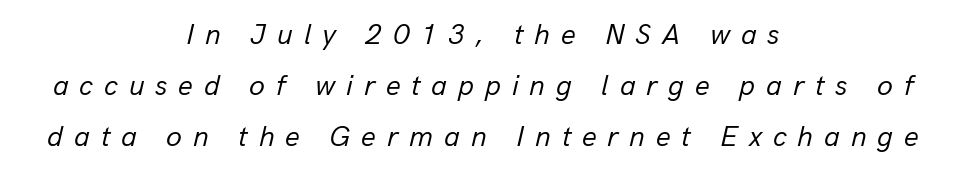
{"italic": "yes", "lean": "right", "slant_degrees": 13, "bold": "no", "weight": "regular", "width": "normal", "stroke_contrast": "low", "x_height": "medium", "monospaced": "no", "underline": "no", "align": "center", "line_spacing_ratio": 1.76, "letter_spacing": "wide", "letter_spacing_em": 0.37, "glyph_px": 29}
